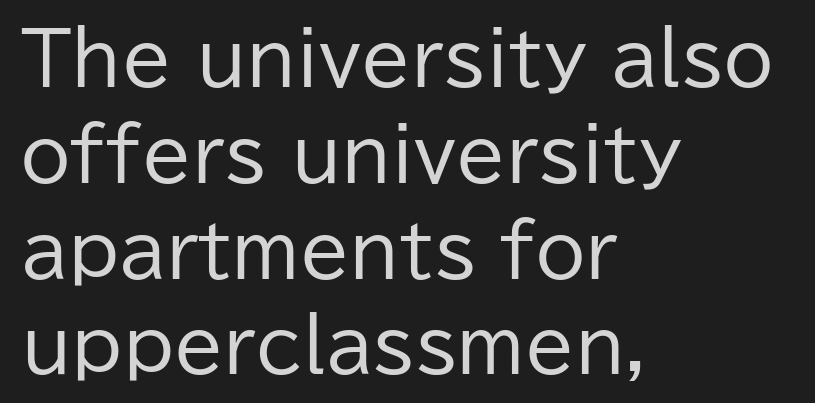
Regarding serifs, this sample does without them. The area under the type is left untouched. Do the characters align in a grid? No, the font is proportional. Posture: upright roman.
